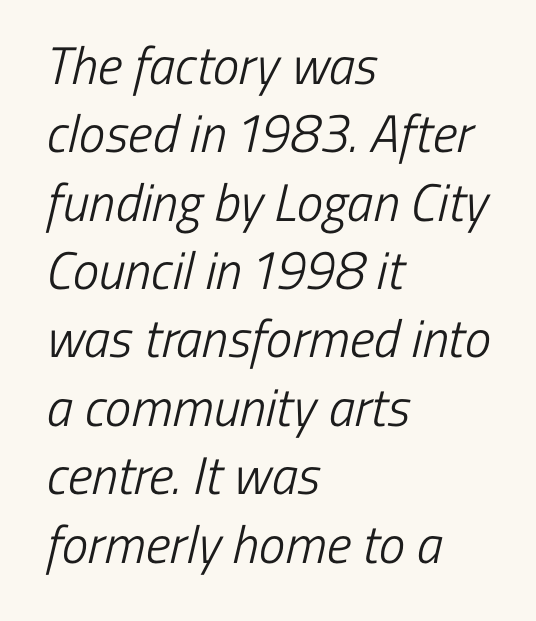
The image shows 53 px light, condensed sans-serif type; set left-aligned, normal line spacing (1.29x), normal letter spacing, not underlined; low stroke contrast and a medium x-height.
